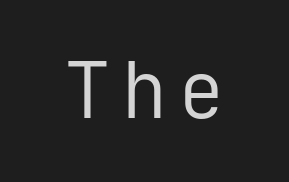
The image shows 78 px regular-weight sans-serif type, upright, monospaced; set not underlined; low stroke contrast and a medium x-height.
